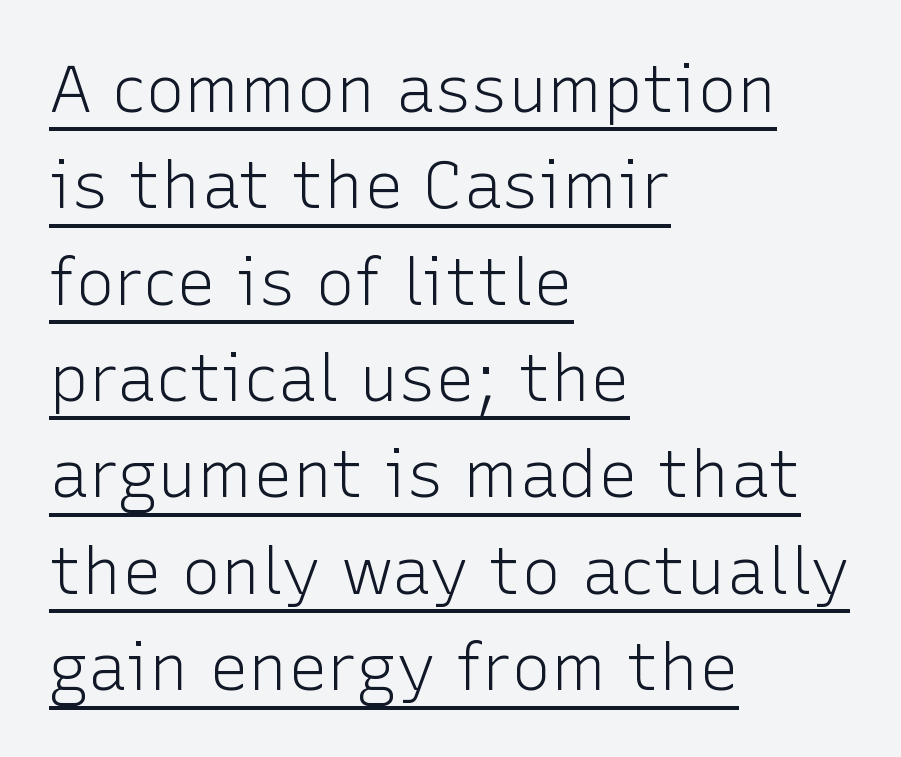
Q: Is the text bold? A: No.
Q: Is the text italic (slanted)? A: No, it is upright.
Q: Is the typeface a serif or a sans-serif typeface? A: Sans-serif.
Q: Is the text underlined? A: Yes.
Q: How is the paragraph aligned? A: Left-aligned.
Q: Is the spacing between letters normal or unusually wide? A: Normal.
Q: Is the spacing between lines tight, normal or loose? A: Normal.
Q: Width (condensed, normal, or wide)? A: Normal.
Q: Stroke contrast? A: Low.
Q: x-height? A: Medium.
Q: Monospaced? A: No.
